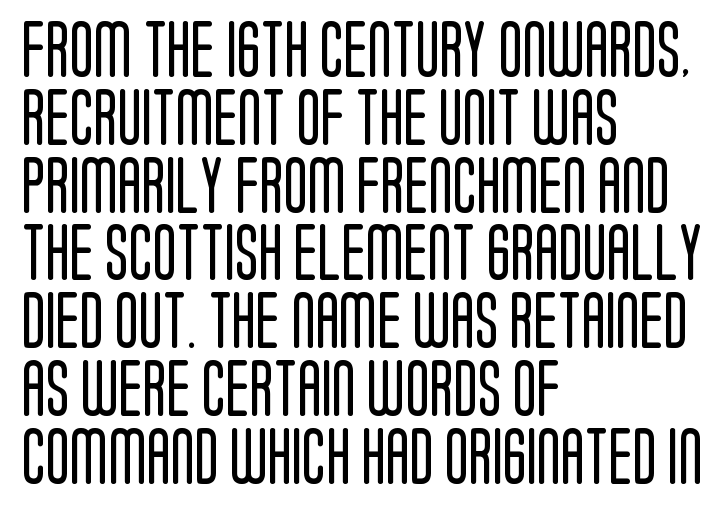
Q: Is the text bold? A: No.
Q: Is the text italic (slanted)? A: No, it is upright.
Q: Is the typeface a serif or a sans-serif typeface? A: Sans-serif.
Q: Is the text underlined? A: No.
Q: How is the paragraph aligned? A: Left-aligned.
Q: Is the spacing between letters normal or unusually wide? A: Normal.
Q: Width (condensed, normal, or wide)? A: Condensed.
Q: Stroke contrast? A: Low.
Q: x-height? A: Large.
Q: Monospaced? A: No.
